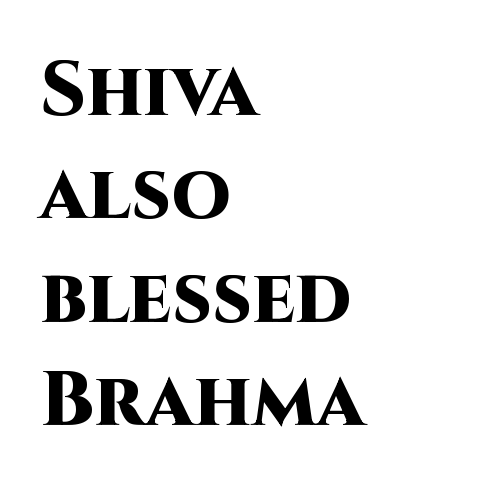
{"serif": "no", "italic": "no", "bold": "yes", "weight": "heavy", "width": "normal", "stroke_contrast": "high", "x_height": "large", "monospaced": "no", "underline": "no", "align": "left", "line_spacing": "normal", "line_spacing_ratio": 1.36, "letter_spacing": "normal", "letter_spacing_em": 0.0, "glyph_px": 76}
